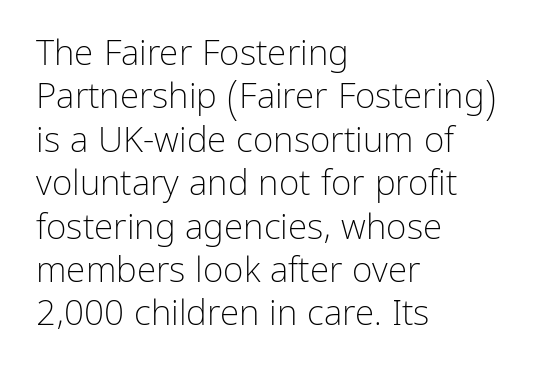
The image shows 35 px light sans-serif type, upright; set left-aligned, line spacing 1.24x, normal letter spacing, not underlined; low stroke contrast and a medium x-height.
